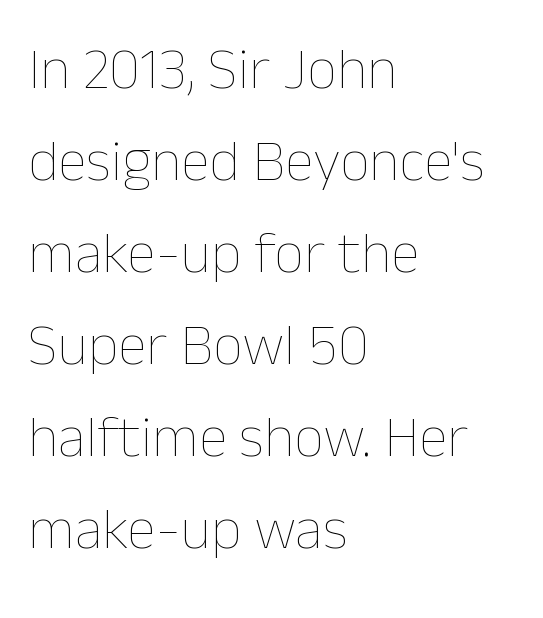
Q: Is the text bold? A: No.
Q: Is the text italic (slanted)? A: No, it is upright.
Q: Is the text underlined? A: No.
Q: How is the paragraph aligned? A: Left-aligned.
Q: Is the spacing between letters normal or unusually wide? A: Normal.
Q: Is the spacing between lines tight, normal or loose? A: Normal.
Q: Width (condensed, normal, or wide)? A: Normal.
Q: Stroke contrast? A: Low.
Q: x-height? A: Medium.
Q: Monospaced? A: No.
